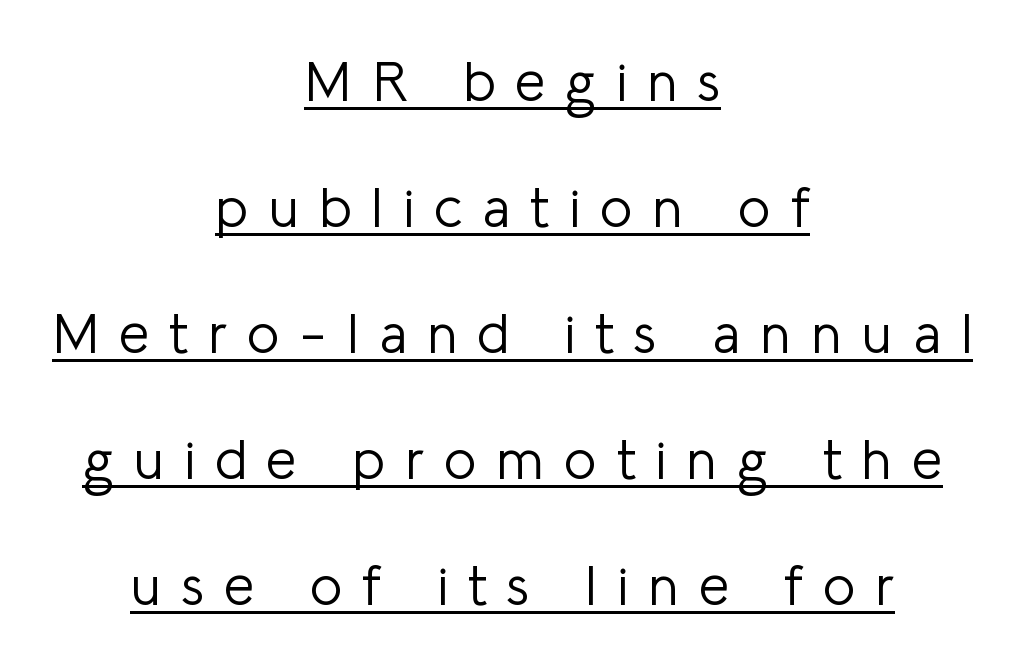
{"serif": "no", "italic": "no", "bold": "no", "weight": "light", "width": "normal", "stroke_contrast": "low", "x_height": "medium", "monospaced": "no", "underline": "yes", "align": "center", "line_spacing": "loose", "line_spacing_ratio": 2.29, "letter_spacing": "wide", "letter_spacing_em": 0.36, "glyph_px": 55}
